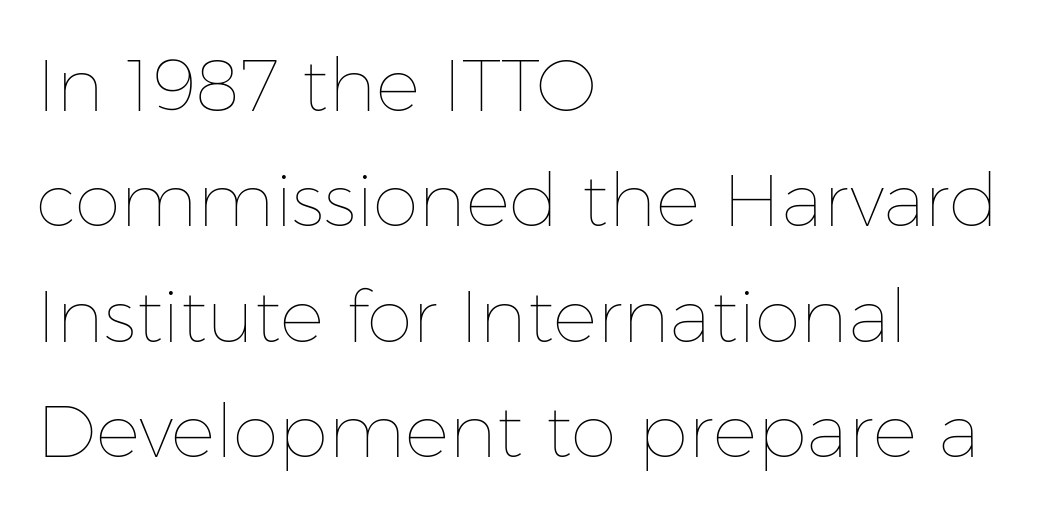
Think of a printed novel: that variable character pitch is what you see here. The typesetter chose a ragged-right arrangement here. Is this a heavy cut? Hardly; it is regular or lighter. Baseline-to-baseline distance is the conventional proportion of letter height. Rule under the text: the space is simply empty. How are the letters spaced? Ordinarily, with no added tracking.
